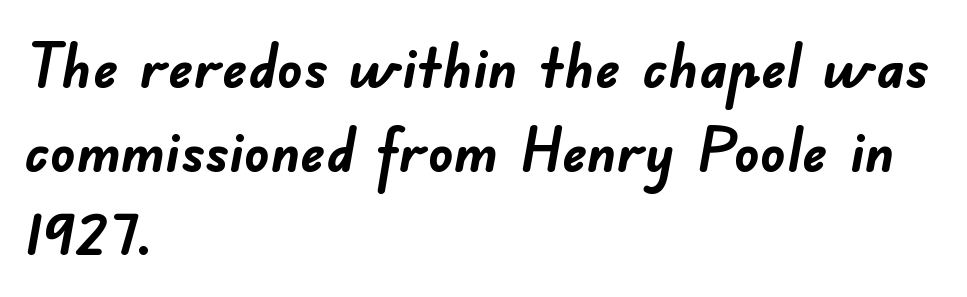
{"serif": "no", "bold": "yes", "weight": "semibold", "width": "normal", "stroke_contrast": "low", "x_height": "small", "monospaced": "no", "underline": "no", "align": "left", "line_spacing": "normal", "line_spacing_ratio": 1.35, "letter_spacing": "normal", "letter_spacing_em": 0.0, "glyph_px": 62}
